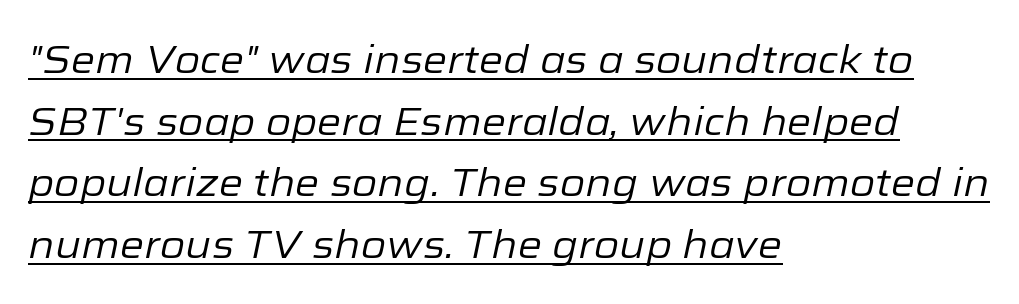
Q: Is the text bold? A: No.
Q: Is the text italic (slanted)? A: Yes, it leans right by about 12 degrees.
Q: Is the text underlined? A: Yes.
Q: How is the paragraph aligned? A: Left-aligned.
Q: Is the spacing between letters normal or unusually wide? A: Normal.
Q: Is the spacing between lines tight, normal or loose? A: Normal.
Q: Width (condensed, normal, or wide)? A: Normal.
Q: Stroke contrast? A: Low.
Q: x-height? A: Medium.
Q: Monospaced? A: No.
